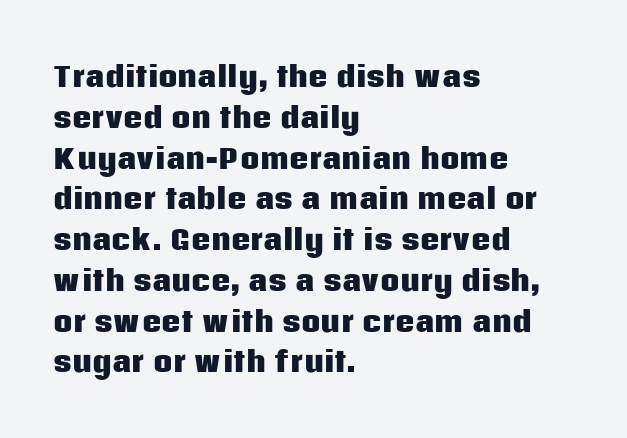
Q: Is the text bold? A: Yes.
Q: Is the text italic (slanted)? A: No, it is upright.
Q: Is the text underlined? A: No.
Q: How is the paragraph aligned? A: Left-aligned.
Q: Is the spacing between letters normal or unusually wide? A: Normal.
Q: Is the spacing between lines tight, normal or loose? A: Normal.
